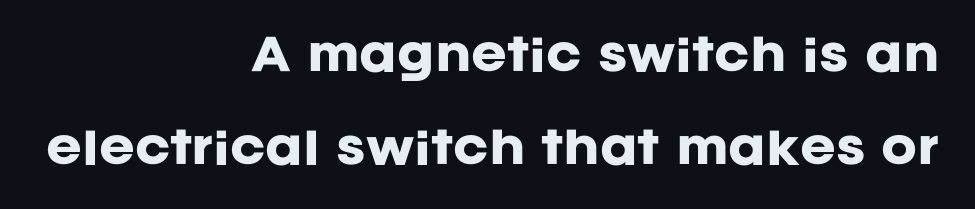
Q: Is the text bold? A: Yes.
Q: Is the text italic (slanted)? A: No, it is upright.
Q: Is the typeface a serif or a sans-serif typeface? A: Sans-serif.
Q: Is the text underlined? A: No.
Q: How is the paragraph aligned? A: Right-aligned.
Q: Is the spacing between letters normal or unusually wide? A: Normal.
Q: Is the spacing between lines tight, normal or loose? A: Loose.
Q: Width (condensed, normal, or wide)? A: Normal.
Q: Stroke contrast? A: Low.
Q: x-height? A: Large.
Q: Monospaced? A: No.
